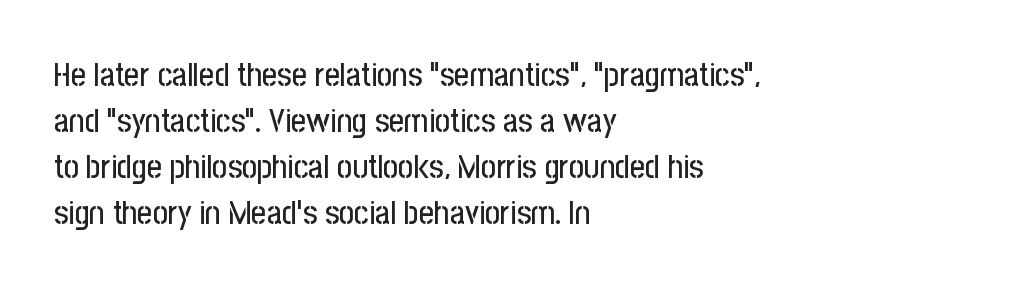
Q: Is the text italic (slanted)? A: No, it is upright.
Q: Is the typeface a serif or a sans-serif typeface? A: Sans-serif.
Q: Is the text underlined? A: No.
Q: How is the paragraph aligned? A: Left-aligned.
Q: Is the spacing between letters normal or unusually wide? A: Normal.
Q: Is the spacing between lines tight, normal or loose? A: Normal.
Q: Width (condensed, normal, or wide)? A: Condensed.
Q: Stroke contrast? A: Low.
Q: x-height? A: Medium.
Q: Monospaced? A: No.
